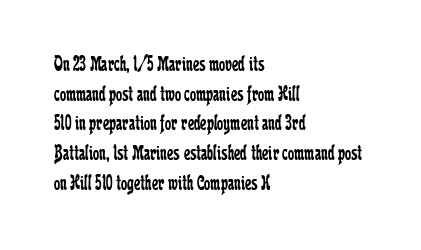
{"italic": "no", "bold": "no", "underline": "no", "align": "left", "line_spacing": "normal", "line_spacing_ratio": 1.35, "letter_spacing": "normal", "letter_spacing_em": 0.0, "glyph_px": 22}
